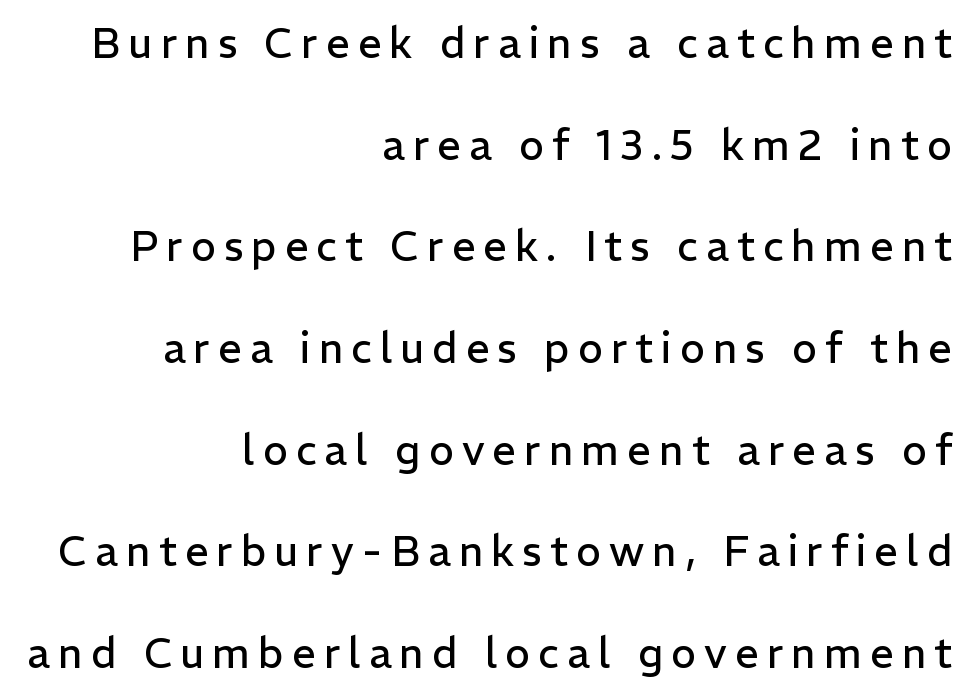
The image shows 42 px regular-weight sans-serif type, upright; set right-aligned, loose line spacing (2.42x), not underlined; low stroke contrast and a medium x-height.
